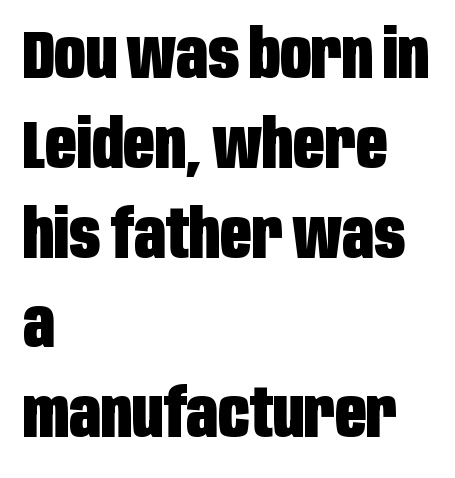
{"serif": "no", "italic": "no", "bold": "yes", "weight": "heavy", "width": "condensed", "stroke_contrast": "low", "x_height": "large", "monospaced": "no", "underline": "no", "align": "left", "line_spacing": "normal", "line_spacing_ratio": 1.32, "letter_spacing": "normal", "letter_spacing_em": 0.0, "glyph_px": 68}
